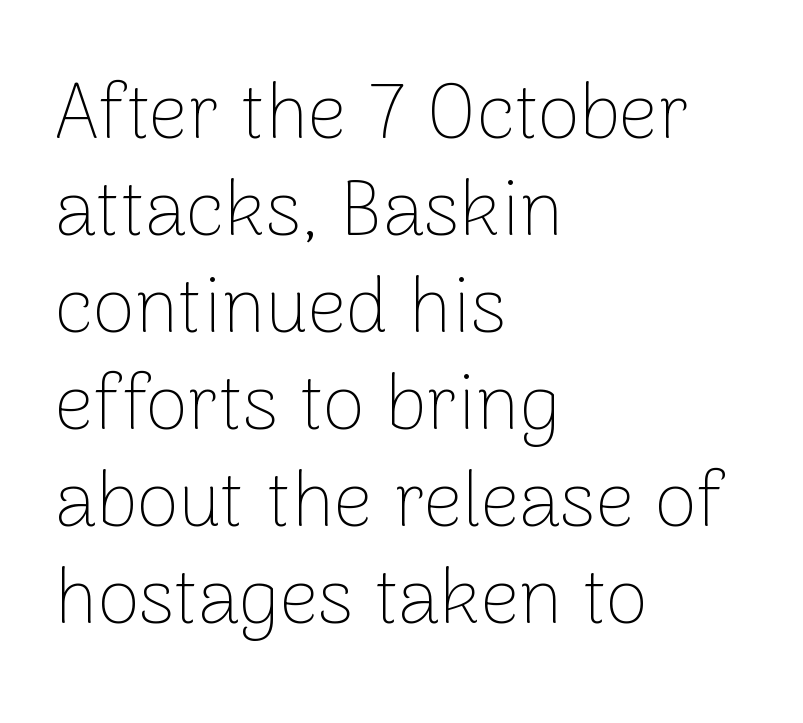
The image shows 77 px thin sans-serif type, upright; set left-aligned, normal line spacing (1.26x), normal letter spacing, not underlined; low stroke contrast and a medium x-height.
